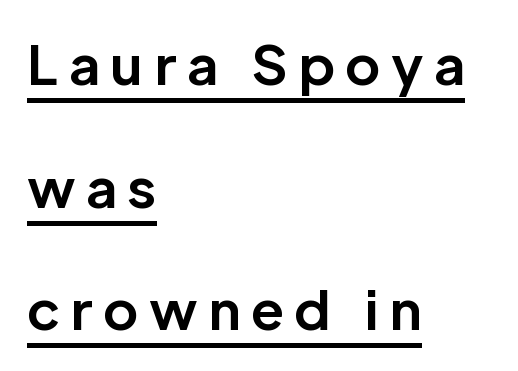
Q: Is the text bold? A: Yes.
Q: Is the text italic (slanted)? A: No, it is upright.
Q: Is the typeface a serif or a sans-serif typeface? A: Sans-serif.
Q: Is the text underlined? A: Yes.
Q: How is the paragraph aligned? A: Left-aligned.
Q: Is the spacing between lines tight, normal or loose? A: Loose.
Q: Width (condensed, normal, or wide)? A: Normal.
Q: Stroke contrast? A: Low.
Q: x-height? A: Medium.
Q: Monospaced? A: No.
